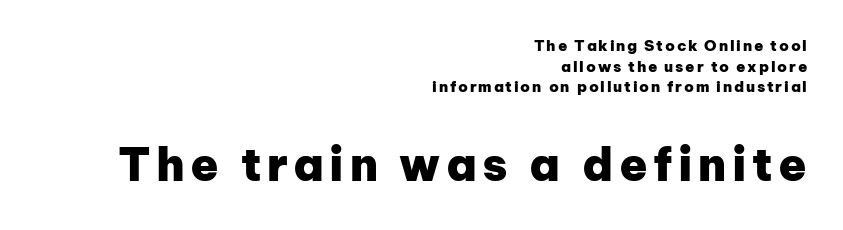
Q: Is the text bold? A: Yes.
Q: Is the text italic (slanted)? A: No, it is upright.
Q: Is the typeface a serif or a sans-serif typeface? A: Sans-serif.
Q: Is the text underlined? A: No.
Q: How is the paragraph aligned? A: Right-aligned.
Q: Is the spacing between lines tight, normal or loose? A: Normal.
Q: Which block of text is set in a larger size, the first (top) or the second (bottom)? A: The second (bottom) one.
Q: Width (condensed, normal, or wide)? A: Normal.
Q: Stroke contrast? A: Low.
Q: x-height? A: Medium.
Q: Monospaced? A: No.
